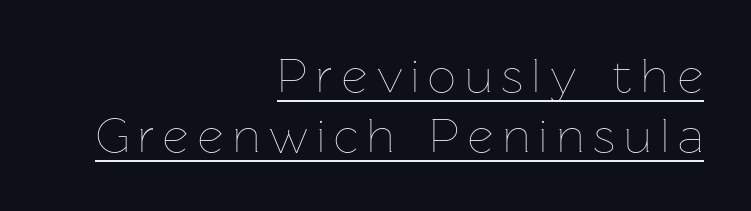
Q: Is the text bold? A: No.
Q: Is the text italic (slanted)? A: No, it is upright.
Q: Is the text underlined? A: Yes.
Q: How is the paragraph aligned? A: Right-aligned.
Q: Width (condensed, normal, or wide)? A: Normal.
Q: Stroke contrast? A: Low.
Q: x-height? A: Medium.
Q: Monospaced? A: No.
